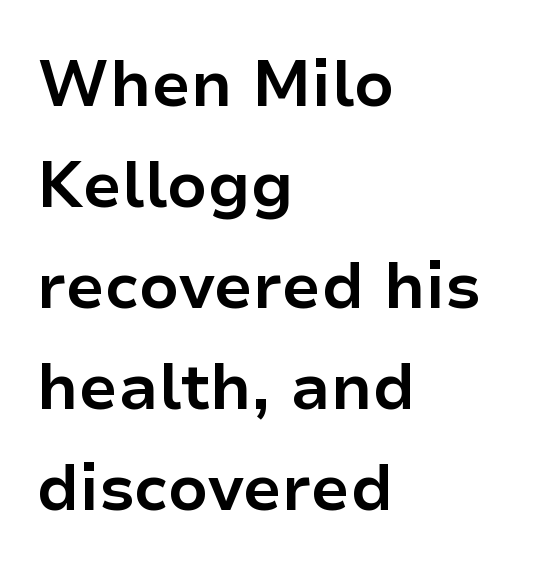
The image shows 64 px bold sans-serif type, upright; set left-aligned, normal line spacing (1.58x), normal letter spacing, not underlined; low stroke contrast and a medium x-height.
